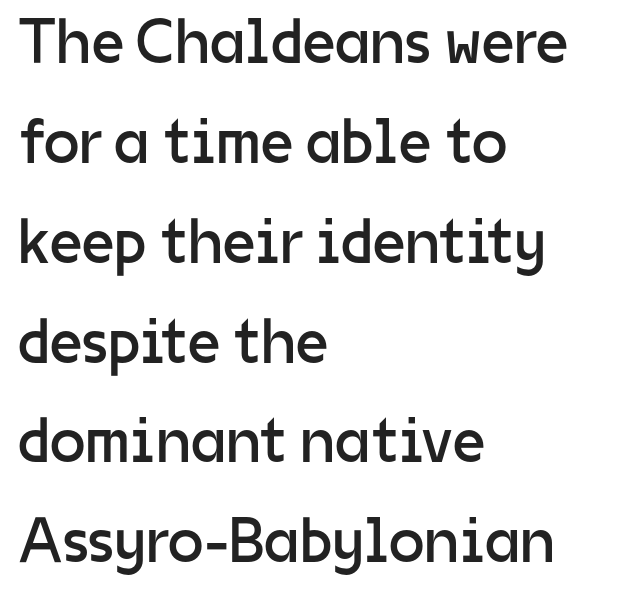
Q: Is the text bold? A: No.
Q: Is the text italic (slanted)? A: No, it is upright.
Q: Is the typeface a serif or a sans-serif typeface? A: Sans-serif.
Q: Is the text underlined? A: No.
Q: How is the paragraph aligned? A: Left-aligned.
Q: Is the spacing between letters normal or unusually wide? A: Normal.
Q: Is the spacing between lines tight, normal or loose? A: Normal.
Q: Width (condensed, normal, or wide)? A: Normal.
Q: Stroke contrast? A: Low.
Q: x-height? A: Medium.
Q: Monospaced? A: No.
